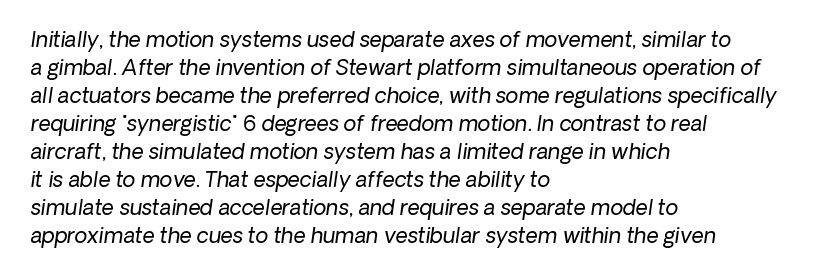
No word sits above an underline. Typeset ragged right — the left edge is the straight one. Nothing unusual about the tracking: characters are spaced as the font intends. Weight: in the light-to-regular range.
